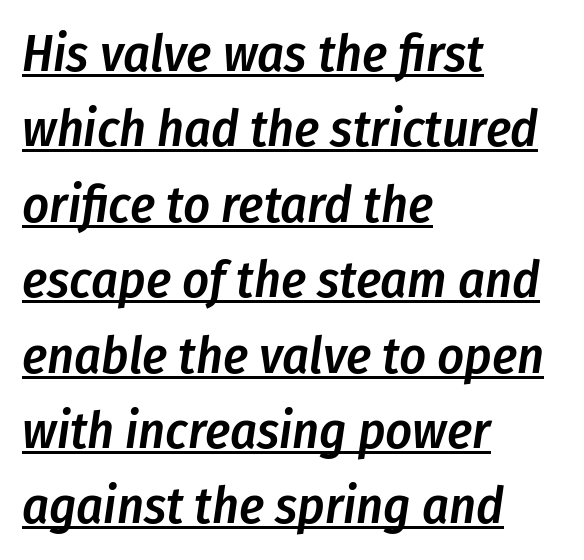
{"italic": "yes", "lean": "right", "slant_degrees": 8, "bold": "semi", "weight": "semibold", "width": "condensed", "stroke_contrast": "low", "x_height": "medium", "monospaced": "no", "underline": "yes", "align": "left", "line_spacing": "normal", "line_spacing_ratio": 1.45, "letter_spacing": "normal", "letter_spacing_em": 0.0, "glyph_px": 52}
